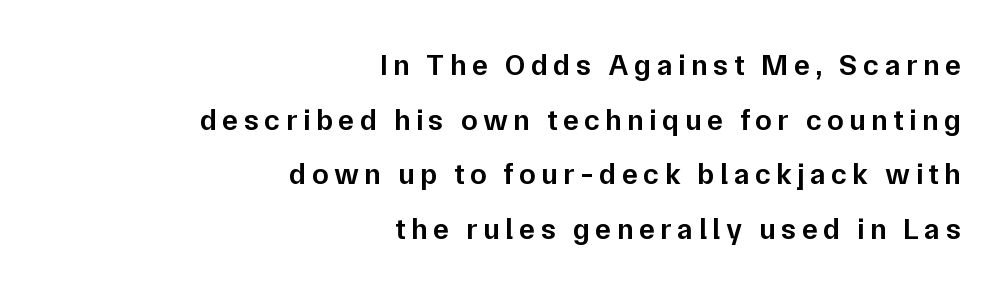
The image shows 30 px semibold sans-serif type, upright; set right-aligned, line spacing 1.82x, not underlined; low stroke contrast and a medium x-height.
